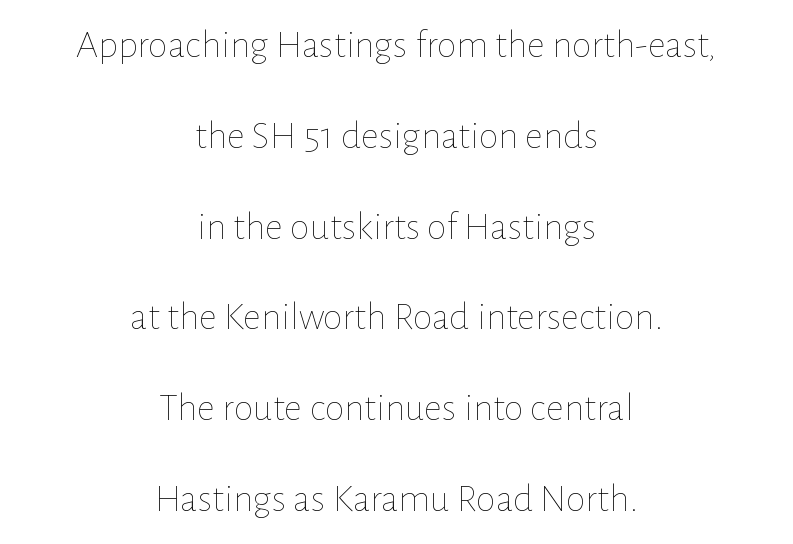
Q: Is the text bold? A: No.
Q: Is the text italic (slanted)? A: No, it is upright.
Q: Is the text underlined? A: No.
Q: How is the paragraph aligned? A: Centered.
Q: Is the spacing between letters normal or unusually wide? A: Normal.
Q: Is the spacing between lines tight, normal or loose? A: Loose.
Q: Width (condensed, normal, or wide)? A: Normal.
Q: Stroke contrast? A: Low.
Q: x-height? A: Medium.
Q: Monospaced? A: No.
